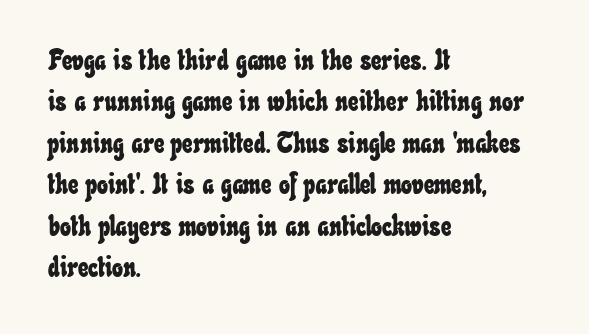
Q: Is the text underlined? A: No.
Q: How is the paragraph aligned? A: Left-aligned.
Q: Is the spacing between letters normal or unusually wide? A: Normal.
Q: Is the spacing between lines tight, normal or loose? A: Normal.
Q: Width (condensed, normal, or wide)? A: Condensed.
Q: Stroke contrast? A: Low.
Q: x-height? A: Small.
Q: Monospaced? A: No.
